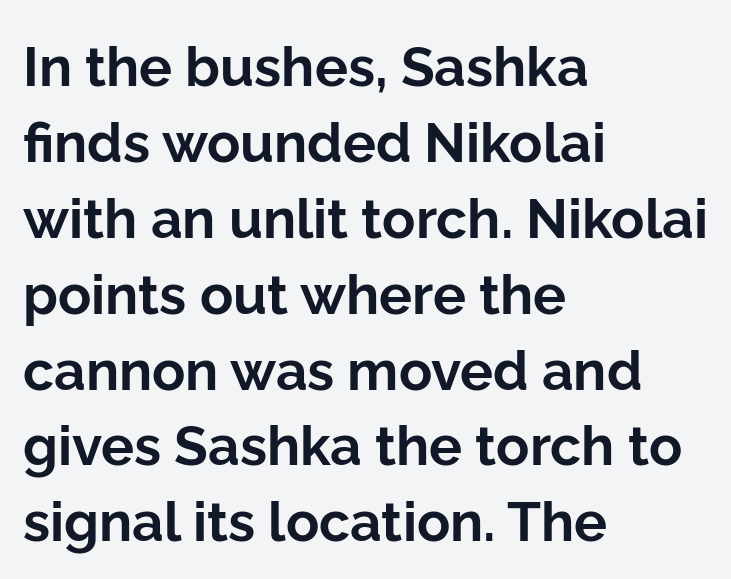
{"serif": "no", "italic": "no", "bold": "yes", "weight": "bold", "width": "normal", "stroke_contrast": "low", "x_height": "medium", "monospaced": "no", "underline": "no", "align": "left", "line_spacing": "normal", "line_spacing_ratio": 1.38, "letter_spacing": "normal", "letter_spacing_em": 0.0, "glyph_px": 55}
